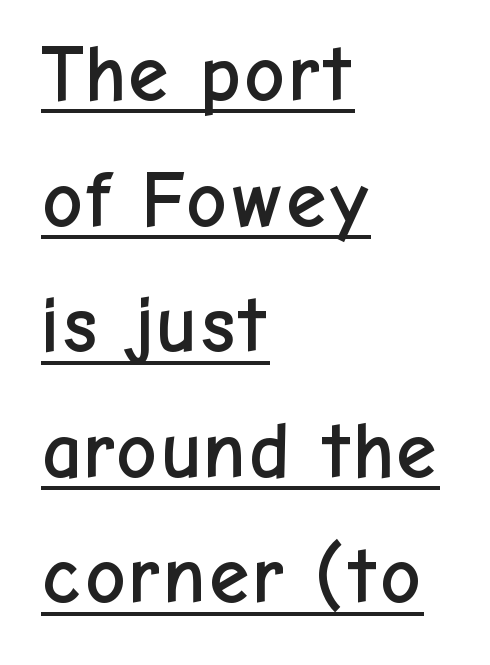
This sample uses an upright cut, with every glyph sitting square on the baseline. Between one letter and the next there's only the usual sliver of space. Looks like someone drew a line under every word here. Is there much room between lines? A standard amount, neither cramped nor airy. Where is the straight margin? On the left. The type family on display is of the sans-serif kind.
